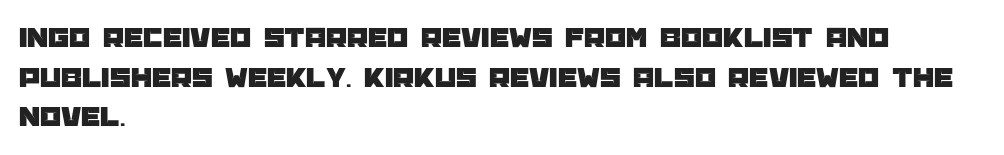
Successive baselines arrive at the customary interval. Font category for this specimen: sans-serif. Short note: letters normally spaced. Note the varied advance widths — an 'i' is clearly narrower than an 'm'.
